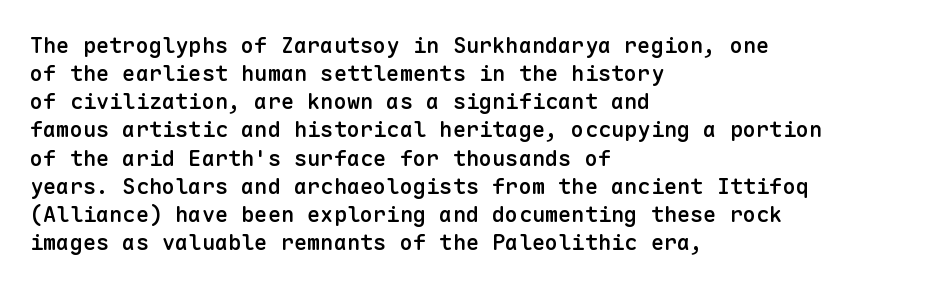
Q: Is the text bold? A: Semi-bold.
Q: Is the text italic (slanted)? A: No, it is upright.
Q: Is the text underlined? A: No.
Q: How is the paragraph aligned? A: Left-aligned.
Q: Is the spacing between letters normal or unusually wide? A: Normal.
Q: Is the spacing between lines tight, normal or loose? A: Normal.
